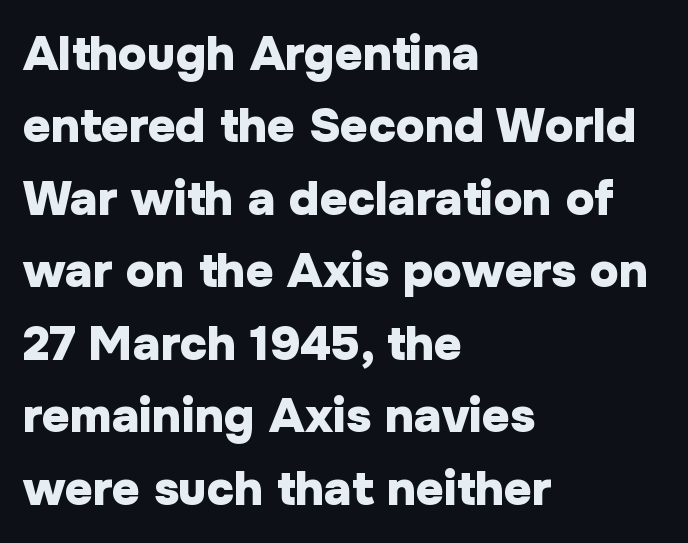
{"serif": "no", "italic": "no", "bold": "yes", "weight": "heavy", "width": "normal", "stroke_contrast": "low", "x_height": "medium", "monospaced": "no", "underline": "no", "align": "left", "line_spacing": "normal", "line_spacing_ratio": 1.51, "letter_spacing": "normal", "letter_spacing_em": 0.0, "glyph_px": 48}
